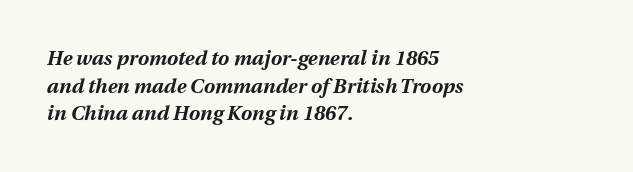
{"italic": "yes", "lean": "right", "slant_degrees": 12, "bold": "yes", "underline": "no", "align": "left", "line_spacing": "normal", "line_spacing_ratio": 1.38, "letter_spacing": "normal", "letter_spacing_em": 0.0, "glyph_px": 20}
